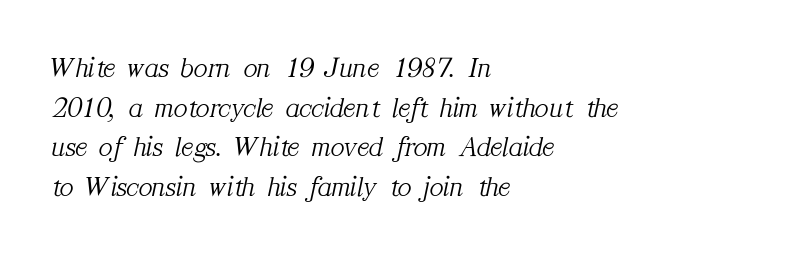
The image shows 29 px light serif type, italic (leaning right); set left-aligned, normal line spacing (1.37x), normal letter spacing, not underlined; medium stroke contrast and a medium x-height.
